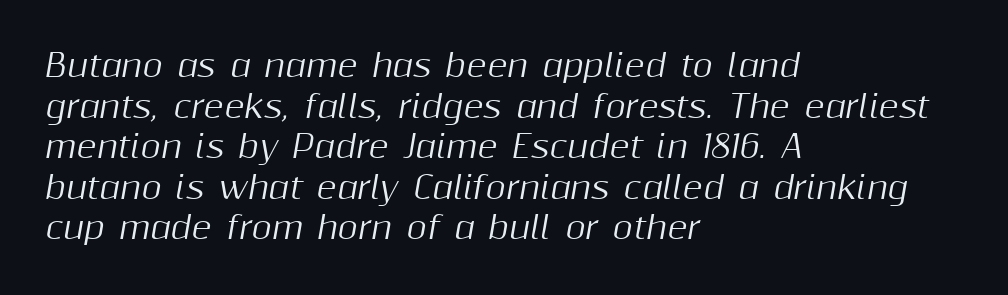
Q: Is the text italic (slanted)? A: Yes, it leans right by about 10 degrees.
Q: Is the text underlined? A: No.
Q: How is the paragraph aligned? A: Left-aligned.
Q: Is the spacing between letters normal or unusually wide? A: Normal.
Q: Is the spacing between lines tight, normal or loose? A: Normal.
Q: Width (condensed, normal, or wide)? A: Normal.
Q: Stroke contrast? A: Medium.
Q: x-height? A: Medium.
Q: Monospaced? A: No.
